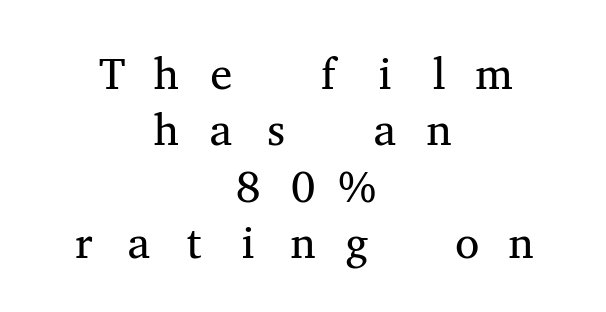
The image shows 44 px regular-weight, wide serif type, upright, monospaced; set centered, normal line spacing (1.28x), unusually wide letter spacing (+0.46 em), not underlined; medium stroke contrast and a medium x-height.
